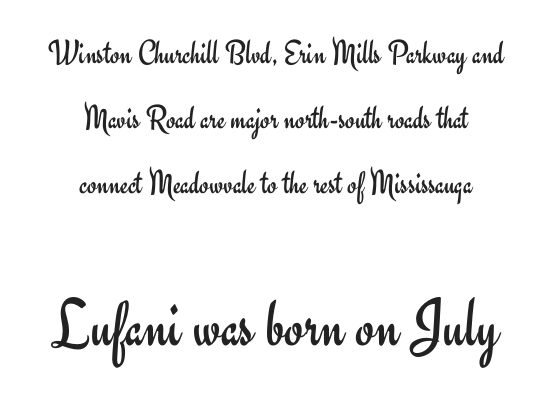
{"serif": "no", "bold": "no", "weight": "regular", "width": "normal", "stroke_contrast": "low", "x_height": "small", "monospaced": "no", "underline": "no", "align": "center", "line_spacing": "loose", "line_spacing_ratio": 1.91, "letter_spacing": "normal", "letter_spacing_em": 0.0, "larger_block": "second", "size_ratio": 2.03, "glyph_px": 69}
